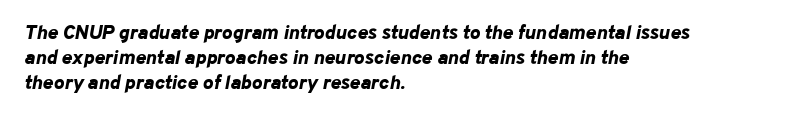
Q: Is the text bold? A: Yes.
Q: Is the text italic (slanted)? A: Yes, it leans right by about 10 degrees.
Q: Is the text underlined? A: No.
Q: How is the paragraph aligned? A: Left-aligned.
Q: Is the spacing between letters normal or unusually wide? A: Normal.
